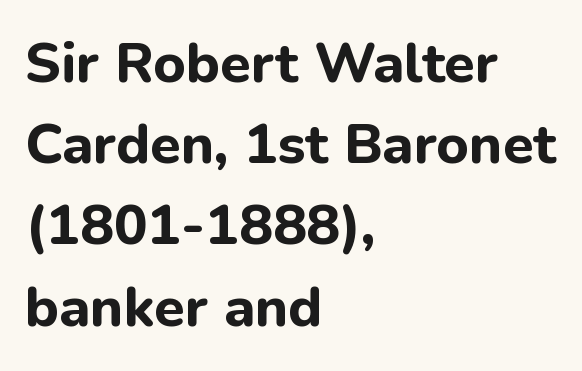
{"serif": "no", "italic": "no", "bold": "yes", "weight": "bold", "width": "normal", "stroke_contrast": "low", "x_height": "medium", "monospaced": "no", "underline": "no", "align": "left", "line_spacing": "normal", "line_spacing_ratio": 1.45, "letter_spacing": "normal", "letter_spacing_em": 0.0, "glyph_px": 56}
